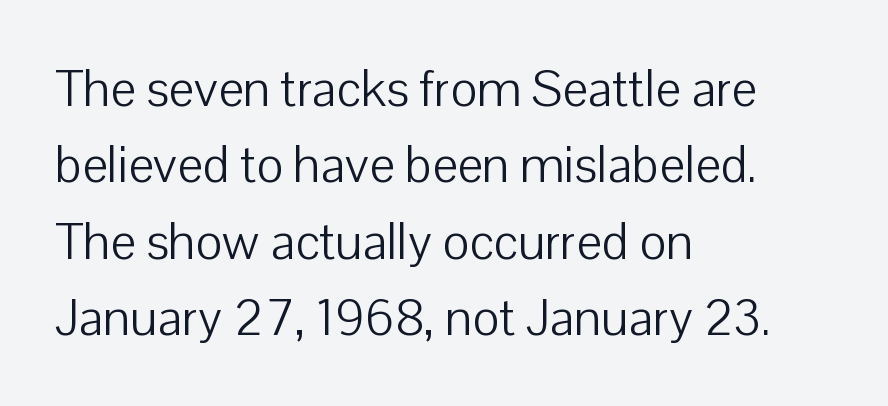
The image shows 51 px light sans-serif type, upright; set left-aligned, normal line spacing (1.5x), normal letter spacing, not underlined; low stroke contrast and a medium x-height.
